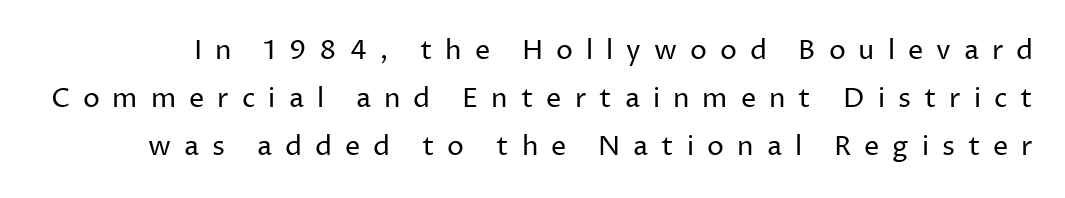
Q: Is the text bold? A: No.
Q: Is the text italic (slanted)? A: No, it is upright.
Q: Is the text underlined? A: No.
Q: Is the spacing between letters normal or unusually wide? A: Unusually wide.
